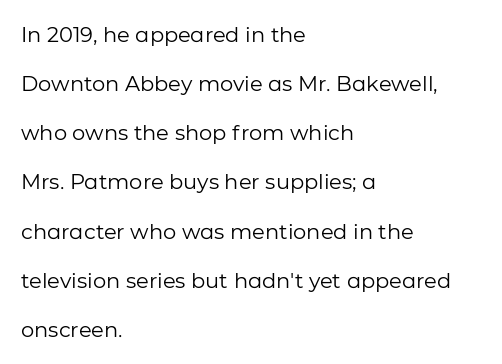
{"italic": "no", "bold": "no", "underline": "no", "align": "left", "line_spacing": "loose", "line_spacing_ratio": 2.34, "letter_spacing": "normal", "letter_spacing_em": 0.0, "glyph_px": 21}
